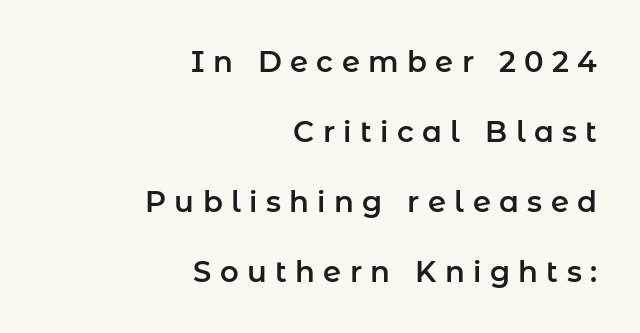
The image shows 29 px sans-serif type, upright; set right-aligned, loose line spacing (2.41x), unusually wide letter spacing (+0.29 em), not underlined; low stroke contrast and a medium x-height.
